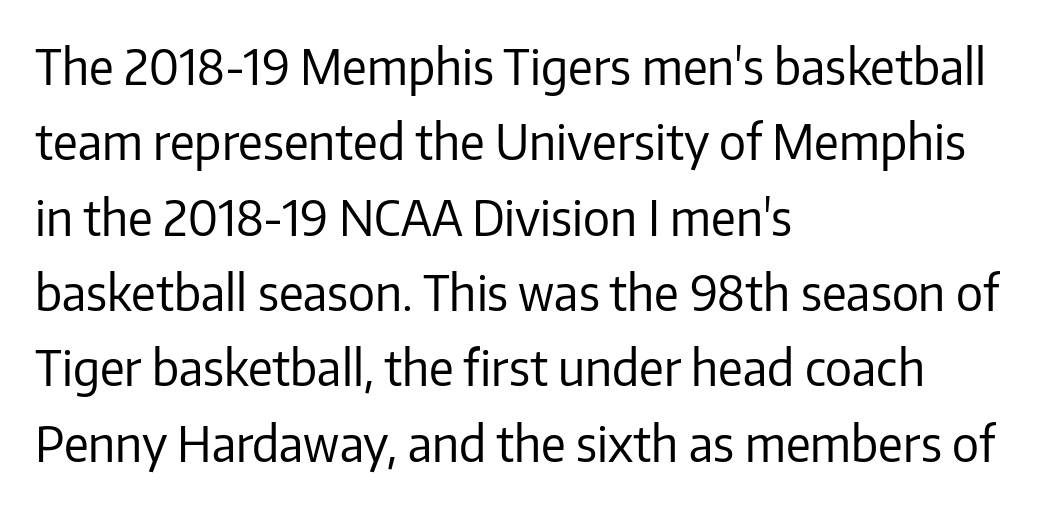
Q: Is the text bold? A: No.
Q: Is the text italic (slanted)? A: No, it is upright.
Q: Is the typeface a serif or a sans-serif typeface? A: Sans-serif.
Q: Is the text underlined? A: No.
Q: How is the paragraph aligned? A: Left-aligned.
Q: Is the spacing between letters normal or unusually wide? A: Normal.
Q: Is the spacing between lines tight, normal or loose? A: Normal.
Q: Width (condensed, normal, or wide)? A: Normal.
Q: Stroke contrast? A: Low.
Q: x-height? A: Medium.
Q: Monospaced? A: No.
